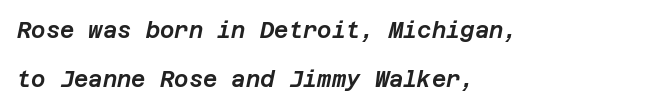
{"italic": "yes", "lean": "right", "slant_degrees": 12, "underline": "no", "align": "left", "line_spacing": "loose", "line_spacing_ratio": 2.22, "letter_spacing": "normal", "letter_spacing_em": 0.0, "glyph_px": 22}
